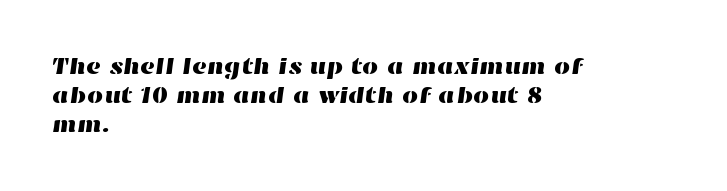
{"underline": "no", "align": "left", "line_spacing": "normal", "line_spacing_ratio": 1.26, "letter_spacing": "normal", "letter_spacing_em": 0.0, "glyph_px": 23}
